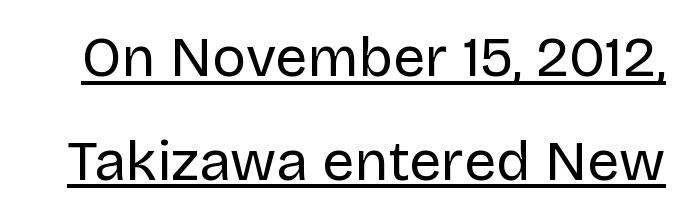
The axis of the letterforms is exactly vertical. No letter is thick-stroked: the sample isn't bold. Has an underline been added? It has. A typesetter would call this zero additional tracking.
